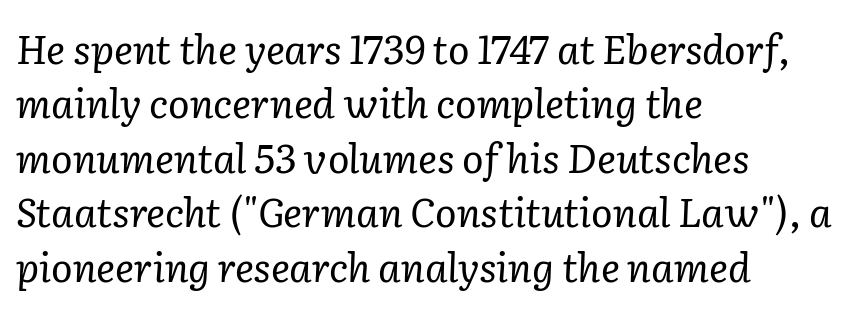
Q: Is the text bold? A: No.
Q: Is the text italic (slanted)? A: Yes, it leans right by about 2 degrees.
Q: Is the typeface a serif or a sans-serif typeface? A: Serif.
Q: Is the text underlined? A: No.
Q: How is the paragraph aligned? A: Left-aligned.
Q: Is the spacing between letters normal or unusually wide? A: Normal.
Q: Is the spacing between lines tight, normal or loose? A: Normal.
Q: Width (condensed, normal, or wide)? A: Normal.
Q: Stroke contrast? A: Low.
Q: x-height? A: Medium.
Q: Monospaced? A: No.
